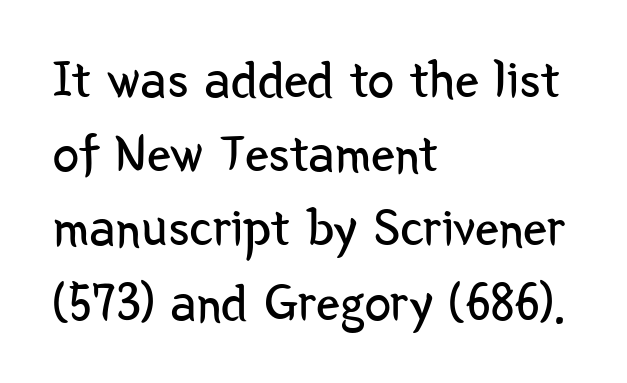
{"serif": "no", "italic": "no", "bold": "no", "weight": "regular", "width": "condensed", "stroke_contrast": "low", "x_height": "medium", "monospaced": "no", "underline": "no", "align": "left", "line_spacing": "normal", "line_spacing_ratio": 1.4, "letter_spacing": "normal", "letter_spacing_em": 0.0, "glyph_px": 53}
